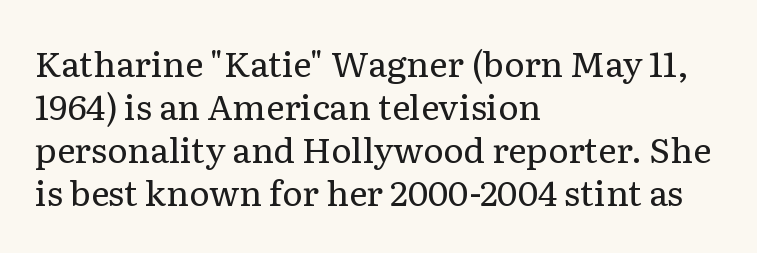
The rendering keeps characters at their native spacing. The rendering uses natural spacing where letterforms have individual widths. Designer's note — italics off, roman on. Anything drawn beneath the words? Only blank space. Stem width sits at or under what a default text font uses.
